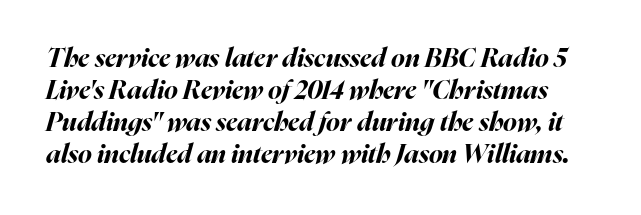
There is no visible air inserted between adjacent glyphs. The strip under each line holds only bare page. Yep, that's italic — everything's leaning. Heft: maximum for text — a bold.
